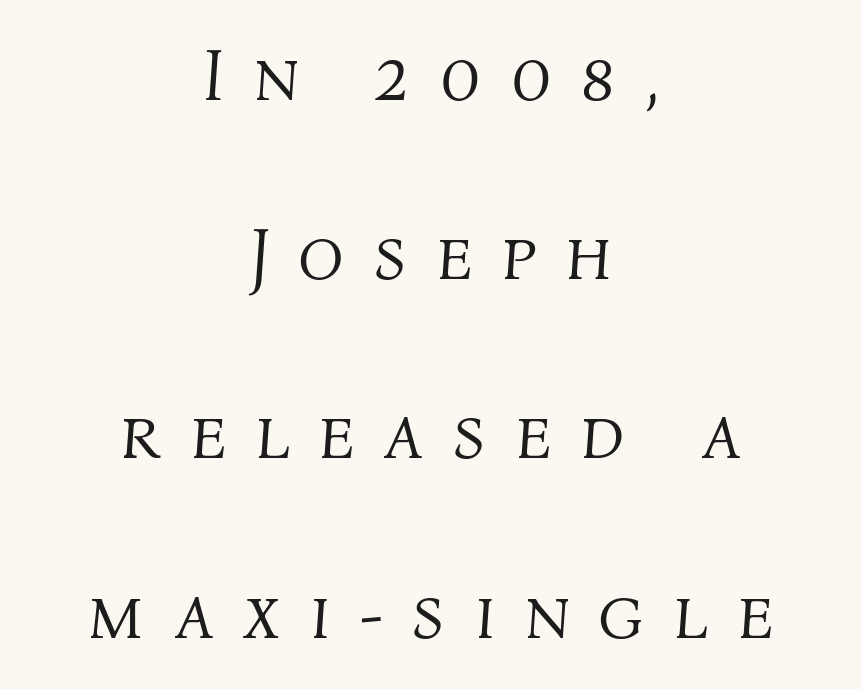
Q: Is the text bold? A: No.
Q: Is the text italic (slanted)? A: Yes, it leans right by about 4 degrees.
Q: Is the text underlined? A: No.
Q: How is the paragraph aligned? A: Centered.
Q: Is the spacing between letters normal or unusually wide? A: Unusually wide.
Q: Is the spacing between lines tight, normal or loose? A: Loose.
Q: Width (condensed, normal, or wide)? A: Normal.
Q: Stroke contrast? A: Medium.
Q: x-height? A: Medium.
Q: Monospaced? A: No.
